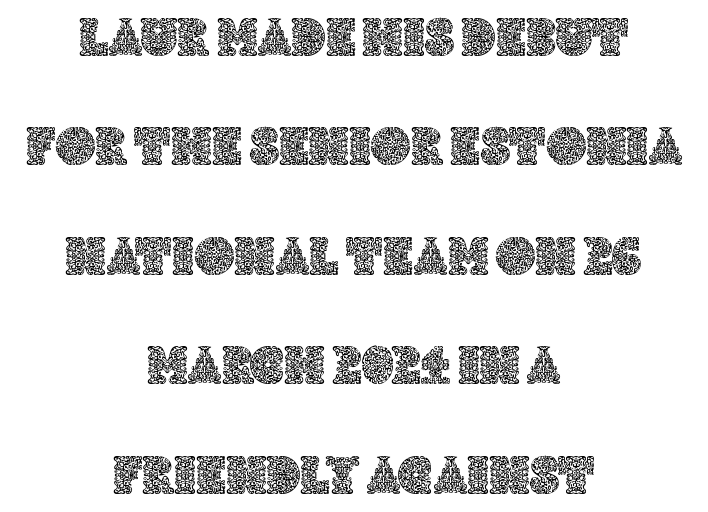
The image shows 55 px text type, upright; set centered, loose line spacing (1.99x), normal letter spacing, not underlined; a large x-height.
